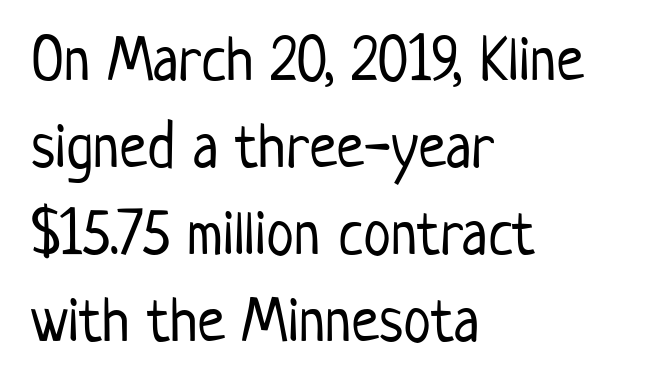
Designer's note — italics off, roman on. Rule under the text: the space is simply empty. Line spacing here is normal. Compared with typical body copy, the letter spacing here is the same. Do the characters align in a grid? No, the font is proportional.
